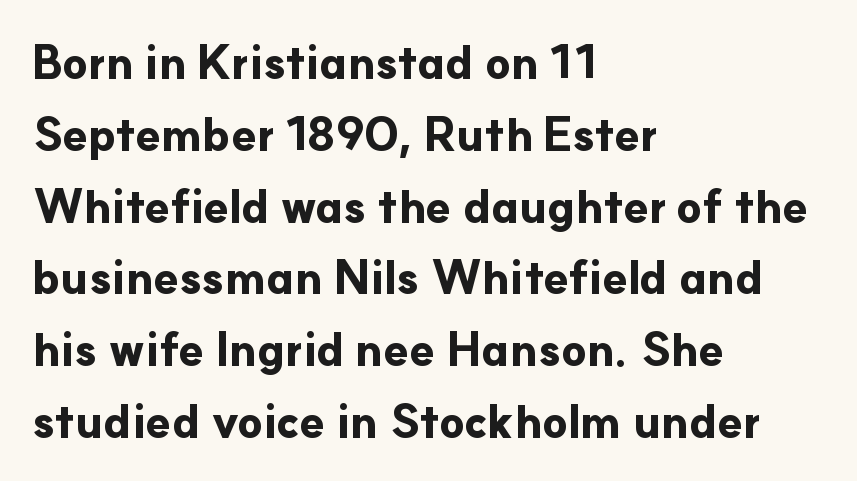
Q: Is the text bold? A: Yes.
Q: Is the text italic (slanted)? A: No, it is upright.
Q: Is the typeface a serif or a sans-serif typeface? A: Sans-serif.
Q: Is the text underlined? A: No.
Q: How is the paragraph aligned? A: Left-aligned.
Q: Is the spacing between letters normal or unusually wide? A: Normal.
Q: Is the spacing between lines tight, normal or loose? A: Normal.
Q: Width (condensed, normal, or wide)? A: Normal.
Q: Stroke contrast? A: Low.
Q: x-height? A: Small.
Q: Monospaced? A: No.
